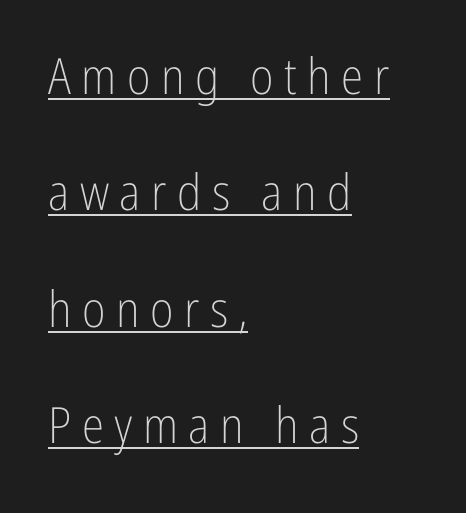
{"serif": "no", "italic": "no", "bold": "no", "weight": "light", "width": "condensed", "stroke_contrast": "low", "x_height": "medium", "monospaced": "no", "underline": "yes", "align": "left", "line_spacing": "loose", "line_spacing_ratio": 2.33, "letter_spacing": "wide", "letter_spacing_em": 0.21, "glyph_px": 50}
